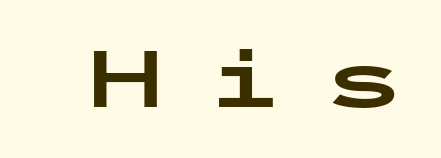
Every character sits straight up, as roman type does. Serif or sans? Sans — the stroke terminals are bare. The zone under the glyphs is completely vacant. This rendering widens character spacing well past its baseline value.
